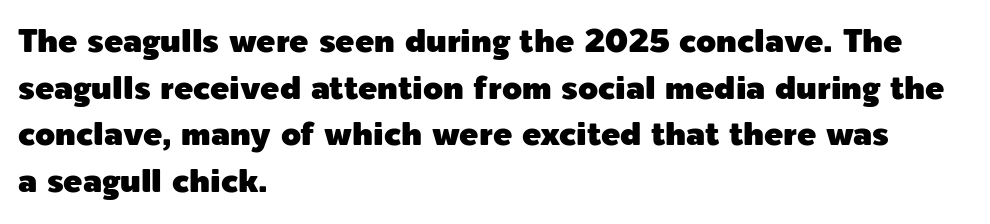
The image shows 32 px sans-serif type, upright; set left-aligned, normal line spacing (1.46x), normal letter spacing, not underlined; a medium x-height.
